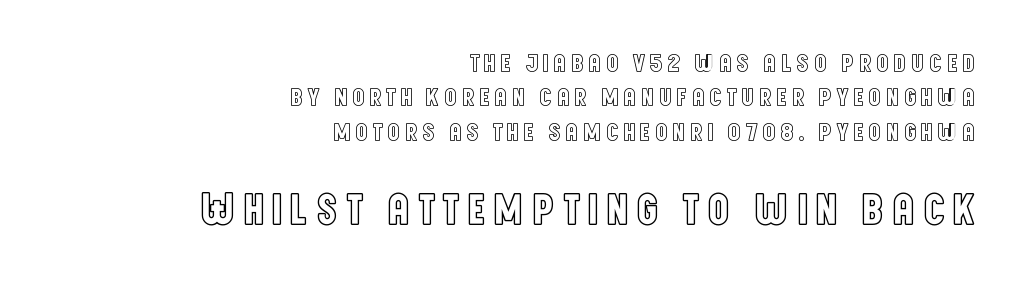
Notice how the stems are strictly vertical — no italics here. The passage shown stacks its lines at a standard gap. The foot of each line stays bare and open. Visually the block forms a straight wall on the right and a jagged coastline on the left. Which chunk is bigger? The second one — the bottom block dwarfs the top.
